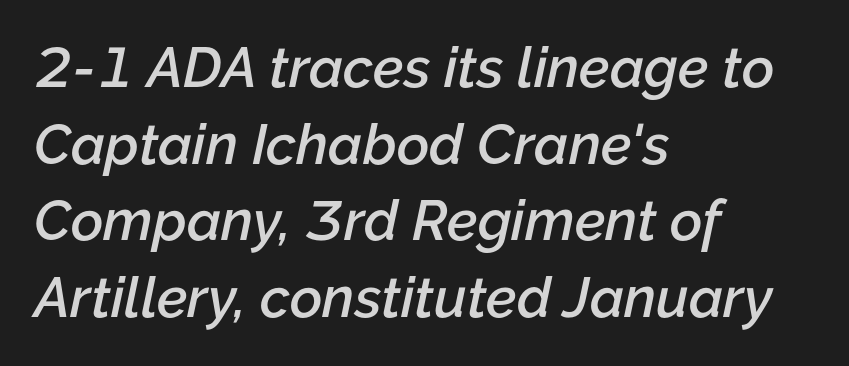
It's the slanting kind of type. These lines are rendered in a variable-pitch font. Short and long lines alike share a common starting point at left. Leading: standard. Is the type bold? Partly — it's a semibold, heavier than regular but not fully bold.
